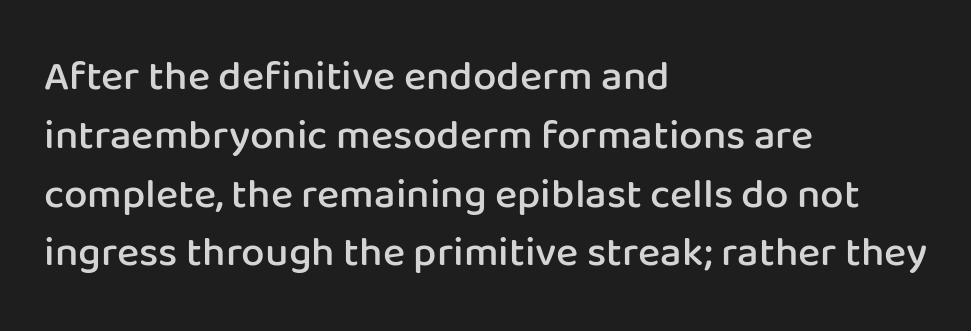
The image shows 42 px semibold sans-serif type, upright; set left-aligned, normal line spacing (1.4x), normal letter spacing, not underlined; low stroke contrast and a medium x-height.
